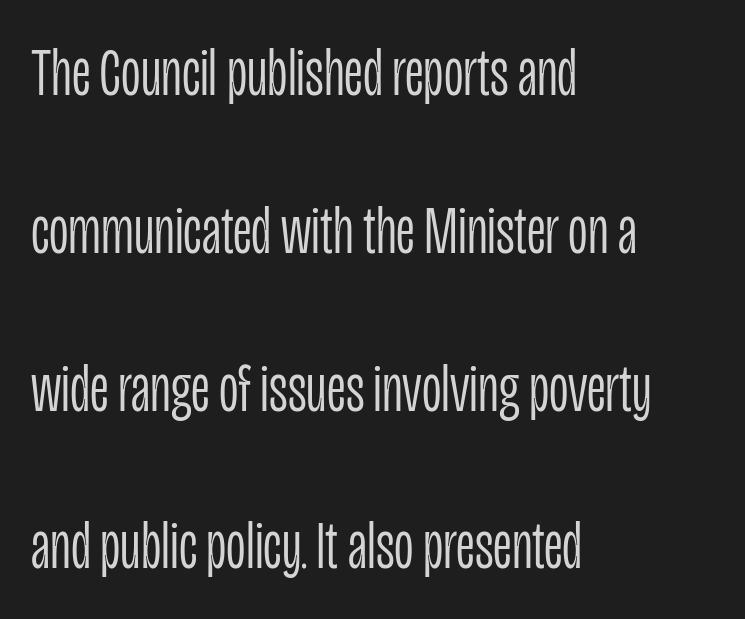
The image shows 68 px light, condensed sans-serif type, upright; set left-aligned, loose line spacing (2.32x), normal letter spacing, not underlined; low stroke contrast and a large x-height.
